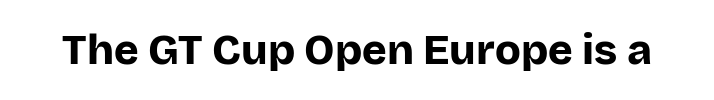
The image shows 42 px bold sans-serif type, upright; set normal letter spacing, not underlined; low stroke contrast and a large x-height.
